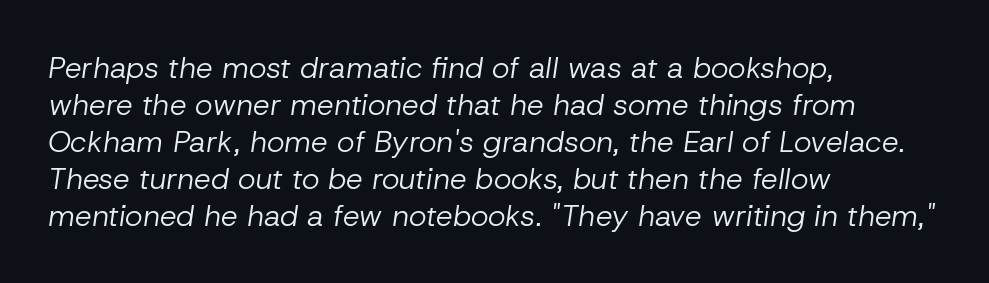
Alignment: flush left. Designer's note — italics engaged. No word sits above an underline. Is the letter spacing exaggerated? No — it looks like the ordinary default.
